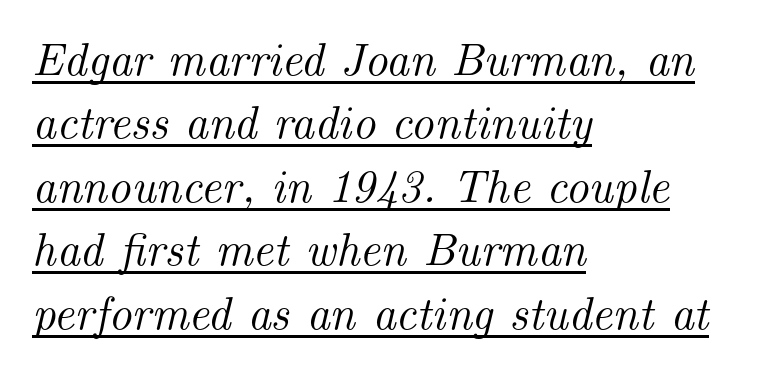
{"serif": "yes", "italic": "yes", "lean": "right", "slant_degrees": 14, "width": "normal", "stroke_contrast": "medium", "x_height": "small", "monospaced": "no", "underline": "yes", "align": "left", "line_spacing": "normal", "line_spacing_ratio": 1.38, "letter_spacing": "normal", "letter_spacing_em": 0.0, "glyph_px": 46}
